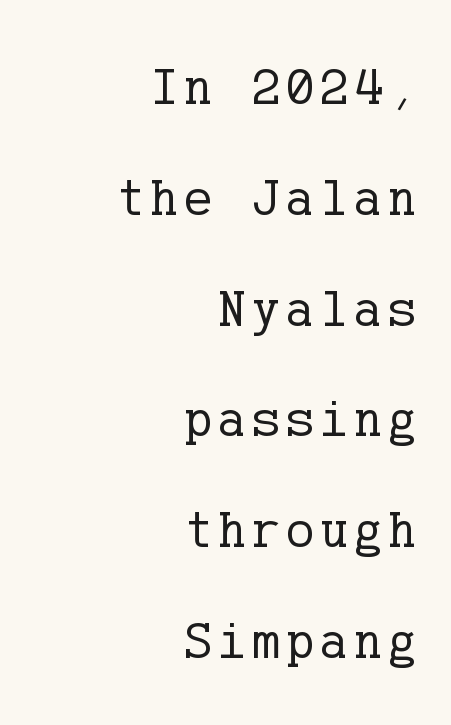
Compared with a flush-left layout, this one pins lines to the opposite, right side. Small tapered or slab feet sit at the stroke ends, so this counts as serif. Every stem runs plumb, perpendicular to the baseline. No heavy texture on the line: the type isn't bold. Summary of vertical rhythm: relaxed, with wide interline spacing.
